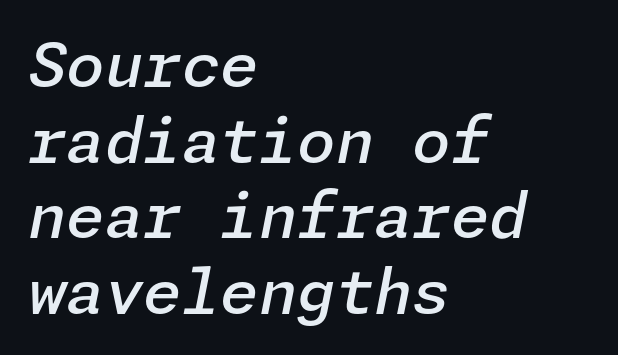
Q: Is the text bold? A: Semi-bold.
Q: Is the text italic (slanted)? A: Yes, it leans right by about 11 degrees.
Q: Is the text underlined? A: No.
Q: How is the paragraph aligned? A: Left-aligned.
Q: Is the spacing between letters normal or unusually wide? A: Normal.
Q: Width (condensed, normal, or wide)? A: Normal.
Q: Stroke contrast? A: Low.
Q: x-height? A: Medium.
